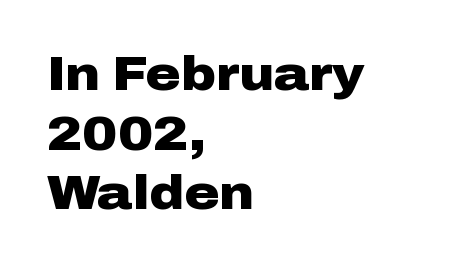
The image shows 48 px heavy, wide sans-serif type, upright; set left-aligned, line spacing 1.24x, normal letter spacing, not underlined; low stroke contrast and a medium x-height.
